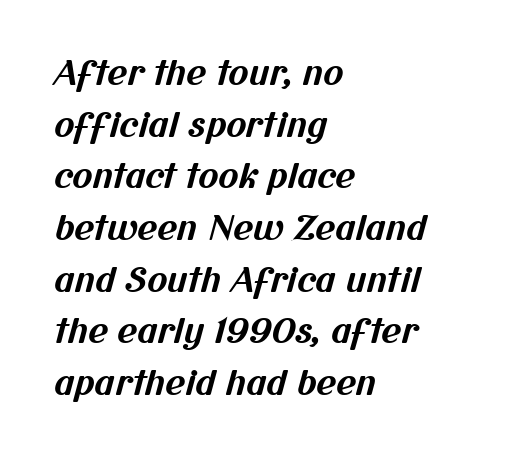
The space directly below the letters is spotless. Where is the straight margin? On the left. The face used here is proportionally spaced, like ordinary book or web type. Look at the tracking — it's just the regular setting, nothing added.
